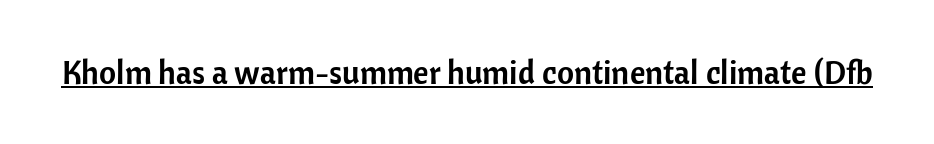
{"serif": "no", "italic": "no", "width": "normal", "stroke_contrast": "low", "x_height": "medium", "monospaced": "no", "underline": "yes", "letter_spacing": "normal", "letter_spacing_em": 0.0, "glyph_px": 33}
